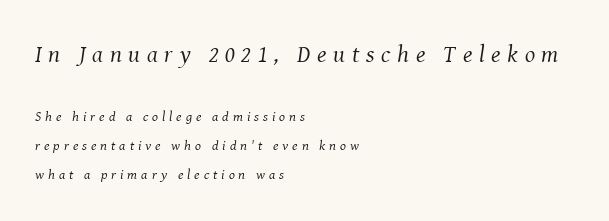
The image shows 24 px text type, italic (leaning right); set left-aligned, loose line spacing (2.1x), unusually wide letter spacing (+0.28 em), not underlined; the first (top) block is 1.71x larger.
